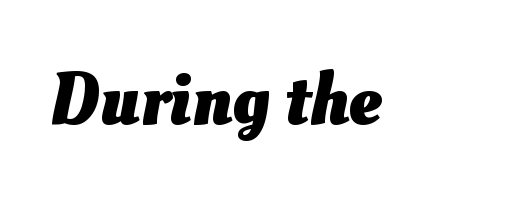
{"bold": "yes", "weight": "heavy", "width": "normal", "stroke_contrast": "medium", "x_height": "small", "monospaced": "no", "underline": "no", "letter_spacing": "normal", "letter_spacing_em": 0.0, "glyph_px": 74}
